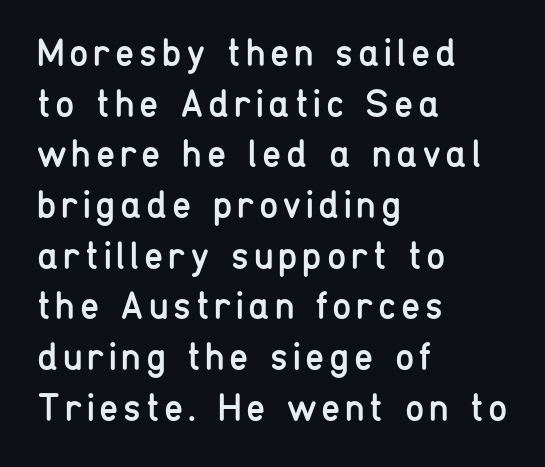
The image shows 39 px regular-weight, condensed sans-serif type, upright; set left-aligned, normal line spacing (1.3x), not underlined; low stroke contrast and a medium x-height.
